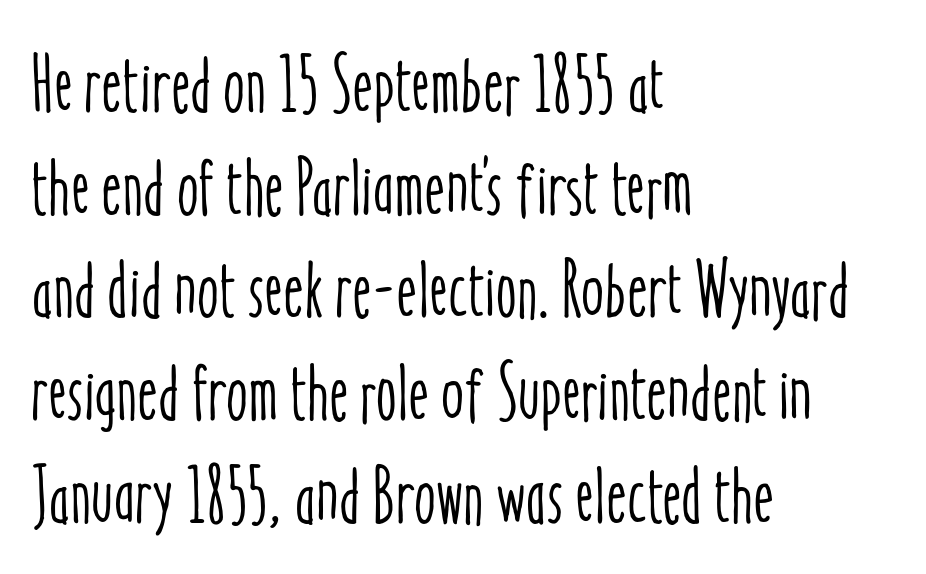
The rag falls on the right side of this text block. Each letter keeps its own natural width here, so spacing adapts to shape. Whoever set this chose a conventional vertical rhythm. Each word holds together tightly as a unit, with standard inter-letter gaps.
